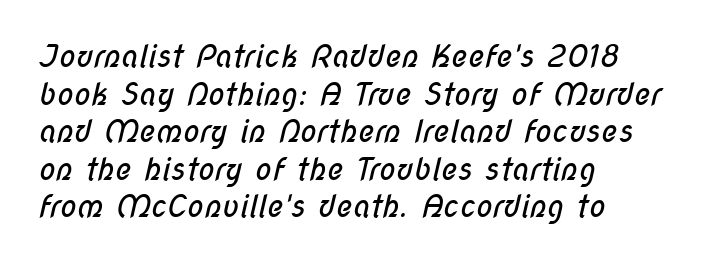
Proportional: the letters do not fall into vertical columns. Check under the words: just untouched page. You could call the tracking neutral — neither tight nor loose. Left-aligned paragraph, ragged on the right.
